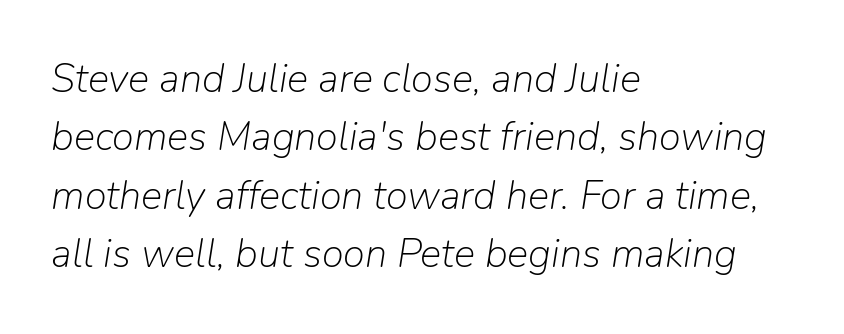
The image shows 40 px light type, italic (leaning right); set left-aligned, normal line spacing (1.46x), normal letter spacing, not underlined; low stroke contrast and a medium x-height.
